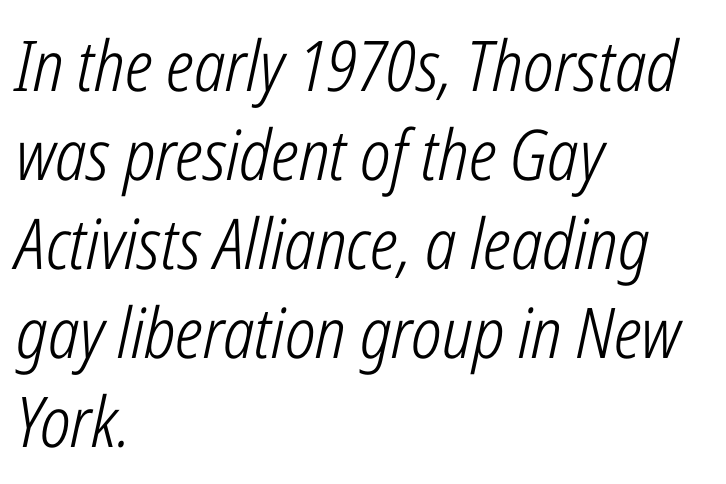
{"italic": "yes", "lean": "right", "slant_degrees": 12, "bold": "no", "weight": "light", "width": "condensed", "stroke_contrast": "low", "x_height": "medium", "monospaced": "no", "underline": "no", "align": "left", "line_spacing": "normal", "line_spacing_ratio": 1.27, "letter_spacing": "normal", "letter_spacing_em": 0.0, "glyph_px": 70}
